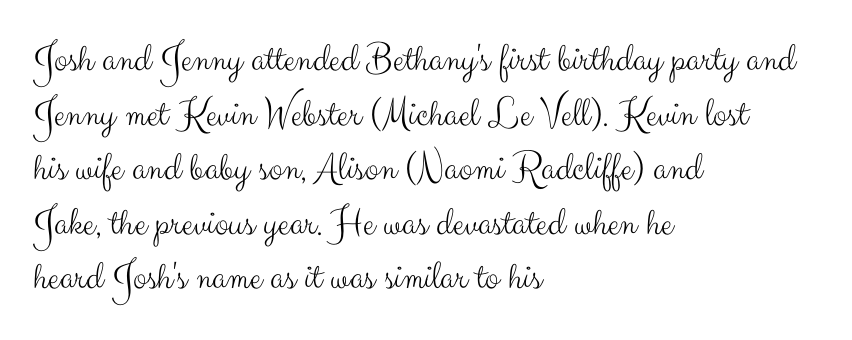
The image shows 41 px light sans-serif type; set left-aligned, normal line spacing (1.33x), normal letter spacing, not underlined; medium stroke contrast and a small x-height.
